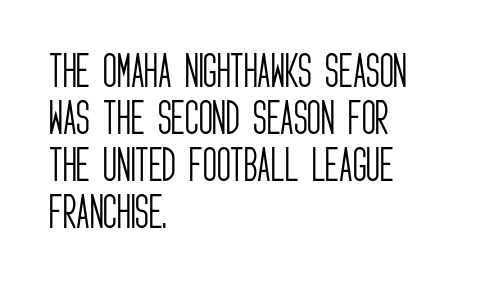
{"serif": "no", "italic": "no", "bold": "no", "weight": "light", "width": "condensed", "stroke_contrast": "low", "x_height": "large", "monospaced": "no", "underline": "no", "align": "left", "line_spacing_ratio": 1.24, "letter_spacing": "normal", "letter_spacing_em": 0.0, "glyph_px": 38}
